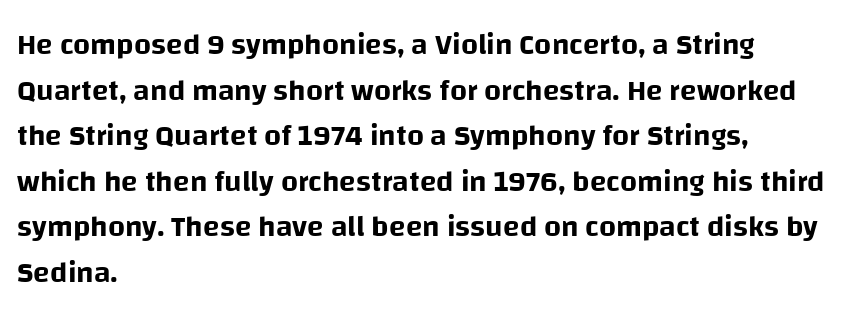
{"serif": "no", "italic": "no", "width": "normal", "stroke_contrast": "low", "x_height": "large", "monospaced": "no", "underline": "no", "align": "left", "line_spacing": "normal", "line_spacing_ratio": 1.52, "letter_spacing": "normal", "letter_spacing_em": 0.0, "glyph_px": 30}
